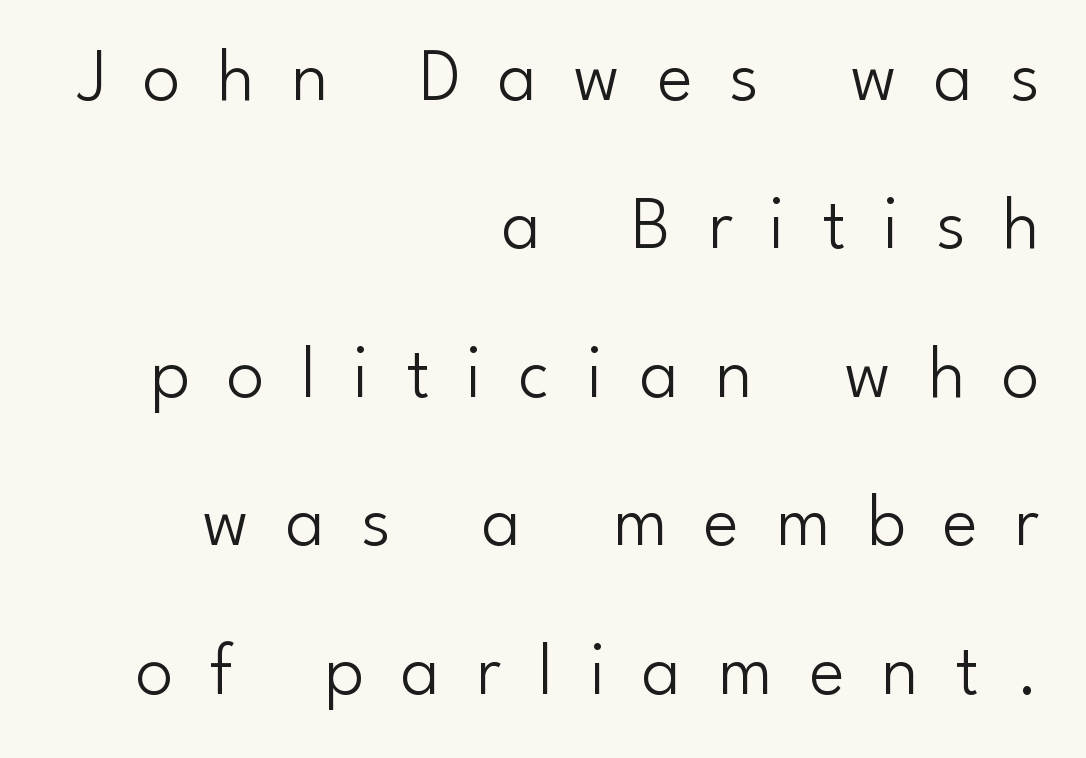
Does the type have serifs? No, each stem ends abruptly. You could not count columns in this text — the font is proportionally spaced. Type without underlining. Line ends are locked; line starts wander. The gaps between neighbouring characters are conspicuously large. A typesetter would call this leading open, well beyond the default.
